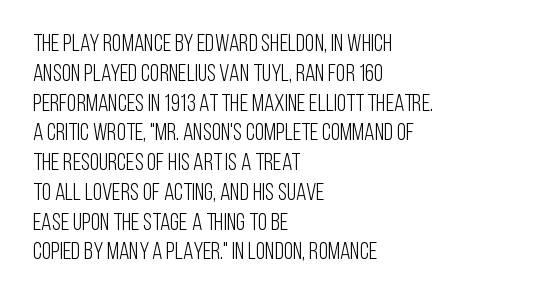
The image shows 24 px text type, upright; set left-aligned, line spacing 1.24x, normal letter spacing, not underlined.
